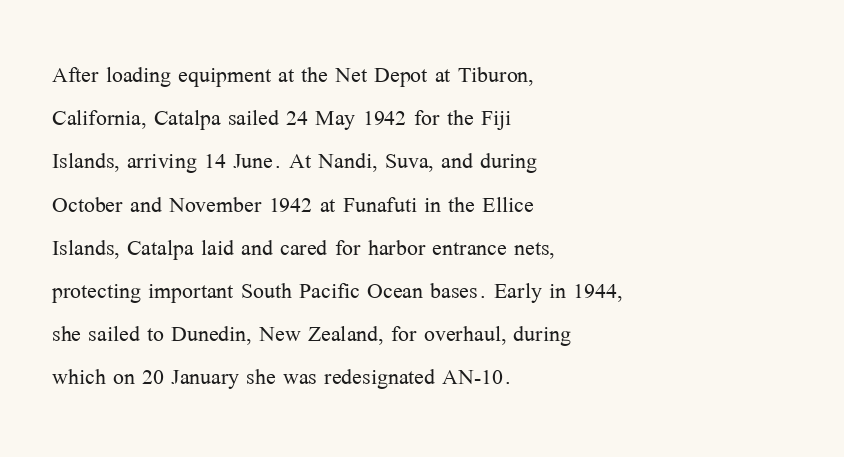
{"serif": "yes", "italic": "no", "bold": "no", "weight": "light", "width": "normal", "stroke_contrast": "medium", "x_height": "medium", "monospaced": "no", "underline": "no", "align": "left", "line_spacing": "normal", "line_spacing_ratio": 1.49, "letter_spacing": "normal", "letter_spacing_em": 0.0, "glyph_px": 29}
